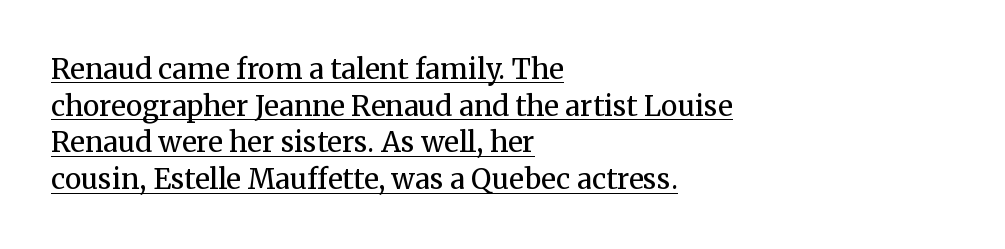
{"serif": "yes", "italic": "no", "bold": "no", "weight": "regular", "width": "normal", "stroke_contrast": "medium", "x_height": "medium", "monospaced": "no", "underline": "yes", "align": "left", "line_spacing": "normal", "line_spacing_ratio": 1.31, "letter_spacing": "normal", "letter_spacing_em": 0.0, "glyph_px": 28}
